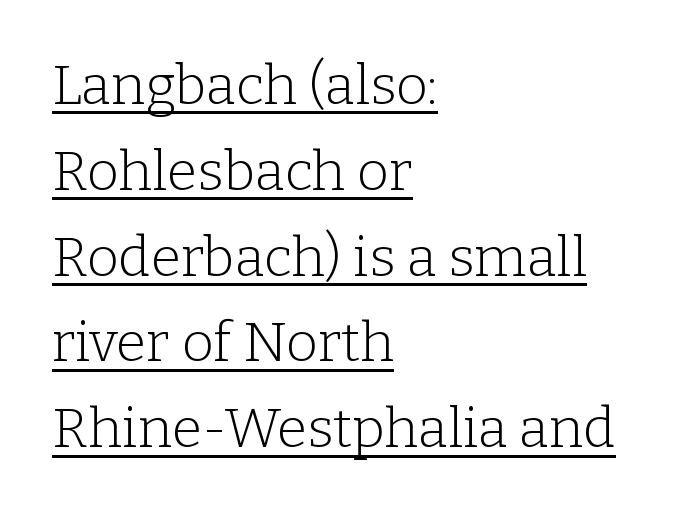
The image shows 55 px light serif type, upright; set left-aligned, normal line spacing (1.56x), normal letter spacing, underlined; low stroke contrast and a medium x-height.
